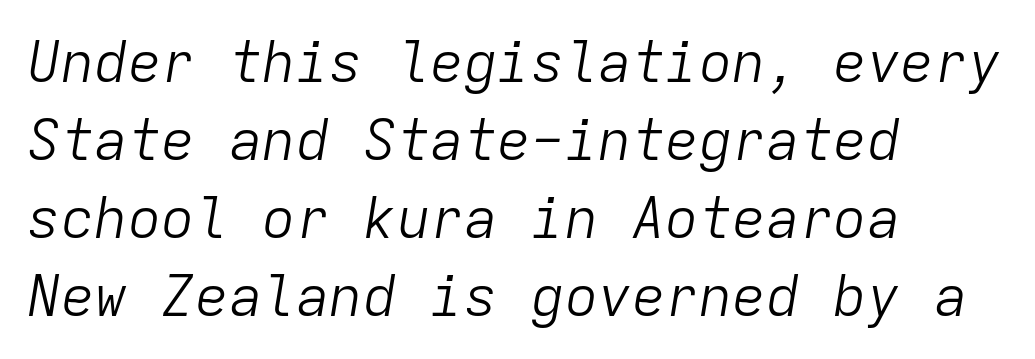
The image shows 56 px light type, italic (leaning right), monospaced; set left-aligned, normal line spacing (1.39x), normal letter spacing, not underlined; low stroke contrast and a medium x-height.
